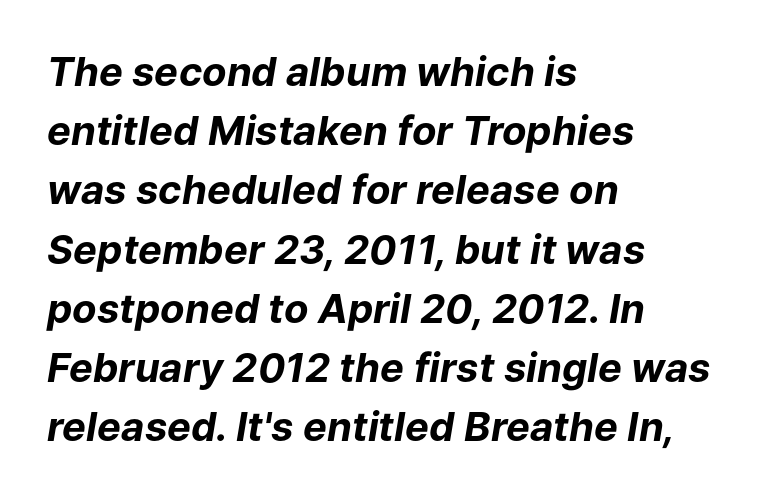
Q: Is the text bold? A: Yes.
Q: Is the text italic (slanted)? A: Yes, it leans right by about 9 degrees.
Q: Is the text underlined? A: No.
Q: How is the paragraph aligned? A: Left-aligned.
Q: Is the spacing between letters normal or unusually wide? A: Normal.
Q: Is the spacing between lines tight, normal or loose? A: Normal.
Q: Width (condensed, normal, or wide)? A: Normal.
Q: Stroke contrast? A: Low.
Q: x-height? A: Medium.
Q: Monospaced? A: No.
